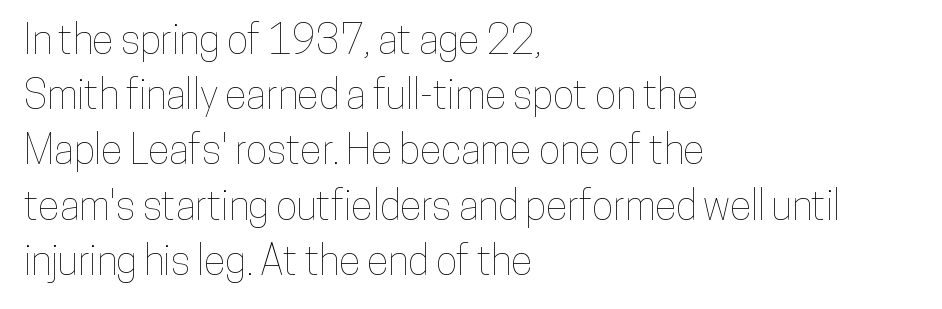
The image shows 40 px condensed type, upright; set left-aligned, normal line spacing (1.38x), normal letter spacing, not underlined; low stroke contrast and a medium x-height.
